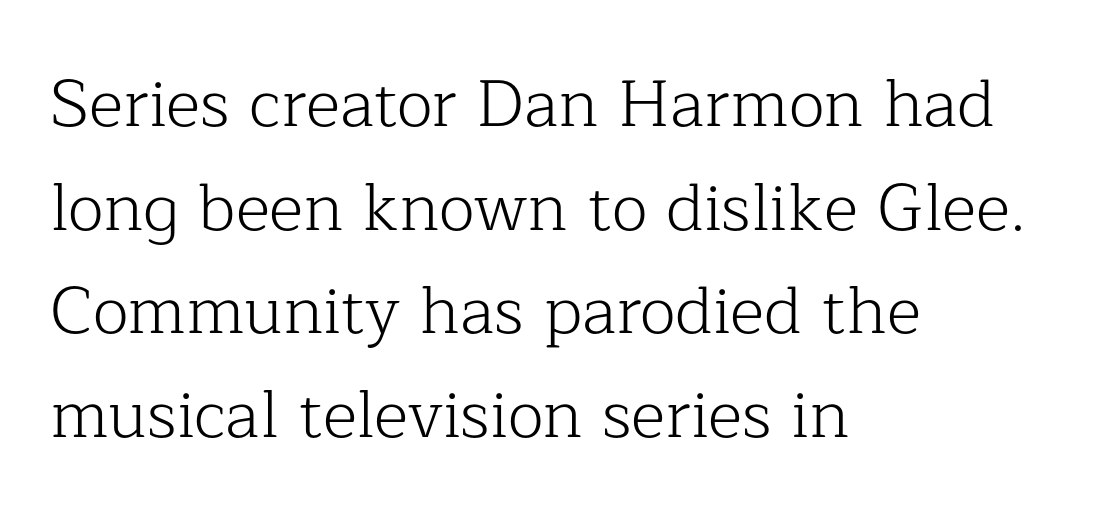
The image shows 66 px light serif type, upright; set left-aligned, normal line spacing (1.57x), normal letter spacing, not underlined; low stroke contrast and a medium x-height.
